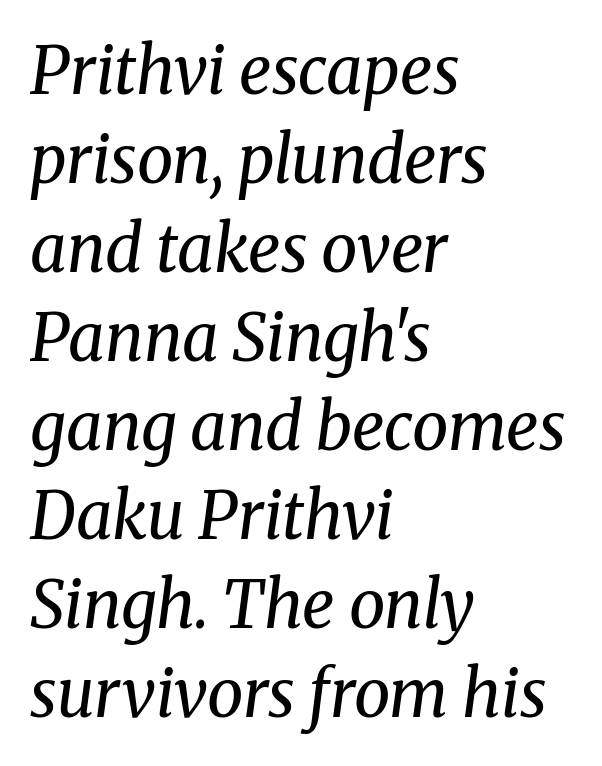
The space between consecutive lines is moderate. The text was rendered using a seriffed face with decorative stroke endings. The area under the type is left untouched. Here the designer chose a conventional face with non-uniform glyph widths.
